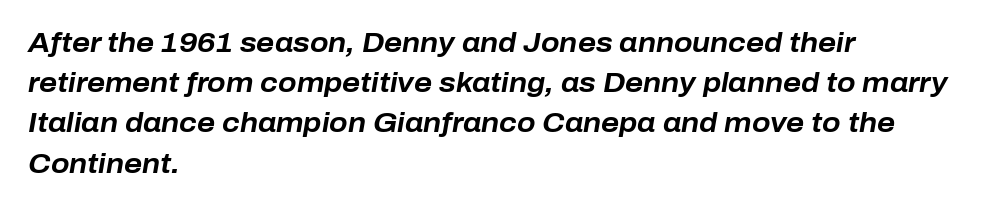
{"italic": "yes", "lean": "right", "slant_degrees": 10, "bold": "yes", "underline": "no", "align": "left", "line_spacing": "normal", "line_spacing_ratio": 1.49, "letter_spacing": "normal", "letter_spacing_em": 0.0, "glyph_px": 27}
